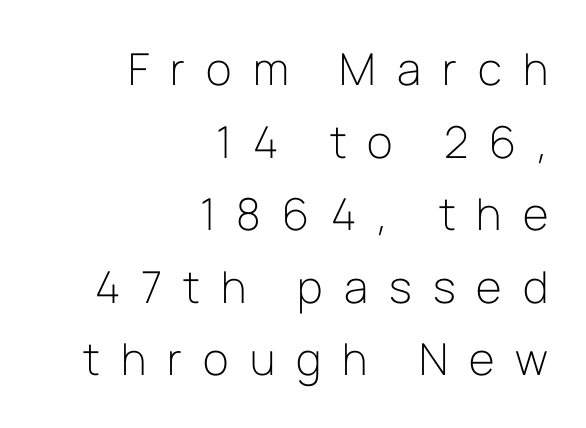
Casual observation: everything's shoved over to the right. Heft: none added — not bold. A typesetter would mark this as roman, not italic. Vertically, the passage feels balanced, rows spaced as you'd expect.
